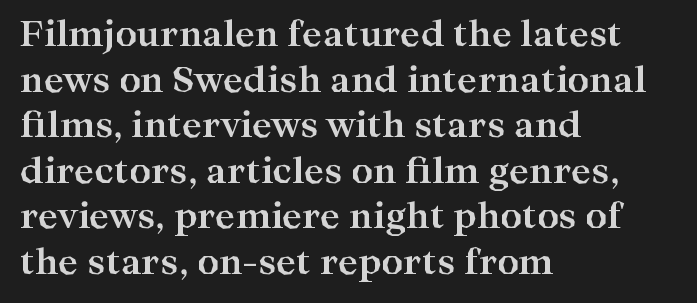
Q: Is the text bold? A: Yes.
Q: Is the text italic (slanted)? A: No, it is upright.
Q: Is the typeface a serif or a sans-serif typeface? A: Serif.
Q: Is the text underlined? A: No.
Q: How is the paragraph aligned? A: Left-aligned.
Q: Is the spacing between letters normal or unusually wide? A: Normal.
Q: Is the spacing between lines tight, normal or loose? A: Normal.
Q: Width (condensed, normal, or wide)? A: Wide.
Q: Stroke contrast? A: High.
Q: x-height? A: Medium.
Q: Monospaced? A: No.
